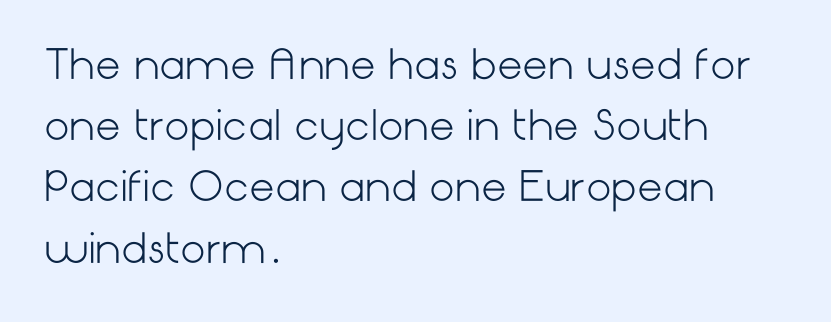
The image shows 40 px light sans-serif type, upright; set left-aligned, normal line spacing (1.53x), normal letter spacing, not underlined; low stroke contrast and a medium x-height.
